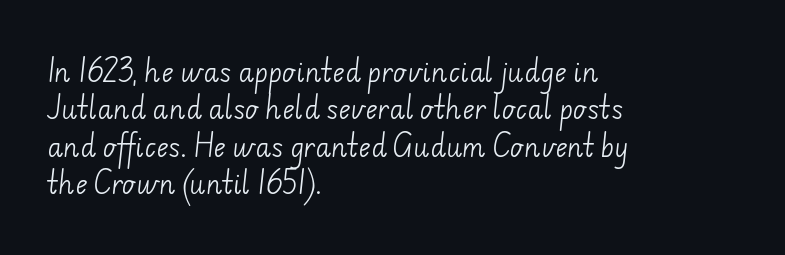
{"bold": "no", "underline": "no", "align": "left", "line_spacing": "normal", "line_spacing_ratio": 1.44, "letter_spacing": "normal", "letter_spacing_em": 0.0, "glyph_px": 26}
